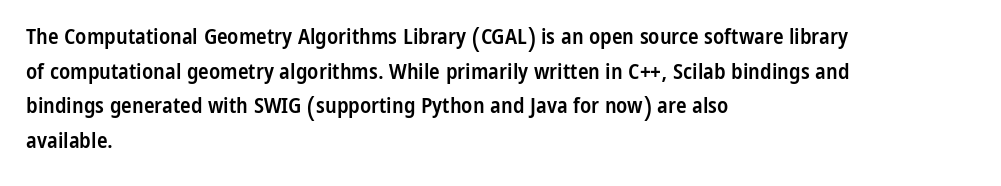
{"italic": "no", "bold": "semi", "underline": "no", "align": "left", "line_spacing": "normal", "line_spacing_ratio": 1.57, "letter_spacing": "normal", "letter_spacing_em": 0.0, "glyph_px": 22}
